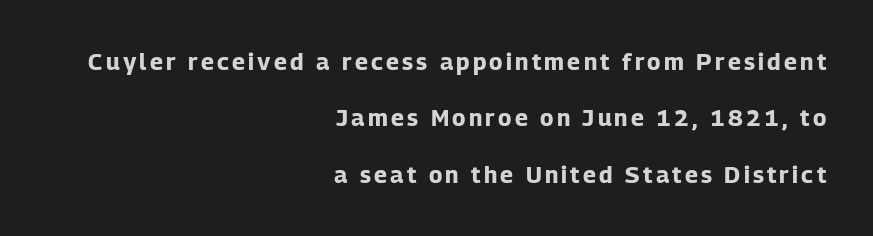
The letters are bold, with thick, heavy strokes. The passage shown is not underscored anywhere. Ordinary non-slanted type is in use. Quick note: interline space is abundant. Alignment: flush right.
